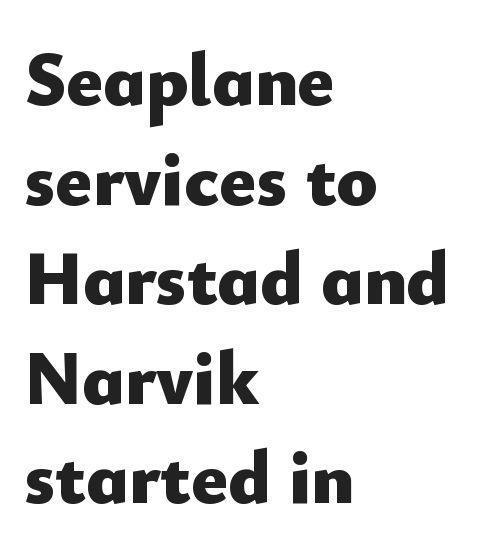
Q: Is the text bold? A: Yes.
Q: Is the text italic (slanted)? A: No, it is upright.
Q: Is the typeface a serif or a sans-serif typeface? A: Sans-serif.
Q: Is the text underlined? A: No.
Q: How is the paragraph aligned? A: Left-aligned.
Q: Is the spacing between letters normal or unusually wide? A: Normal.
Q: Is the spacing between lines tight, normal or loose? A: Normal.
Q: Width (condensed, normal, or wide)? A: Normal.
Q: Stroke contrast? A: Low.
Q: x-height? A: Small.
Q: Monospaced? A: No.
